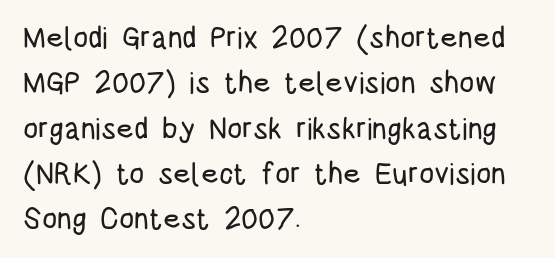
The image shows 30 px condensed sans-serif type, upright; set left-aligned, normal line spacing (1.51x), normal letter spacing, not underlined; low stroke contrast and a large x-height.
